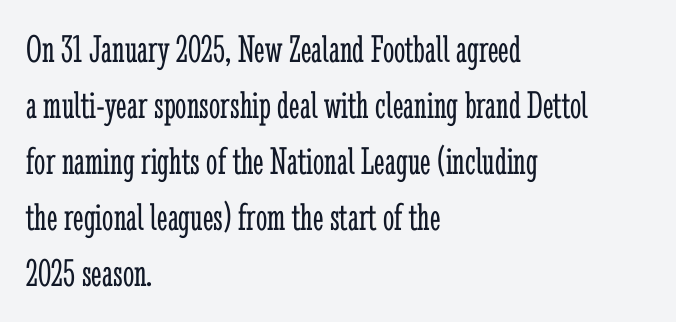
The image shows 40 px light, condensed serif type, upright; set left-aligned, normal line spacing (1.4x), normal letter spacing, not underlined; low stroke contrast and a medium x-height.
